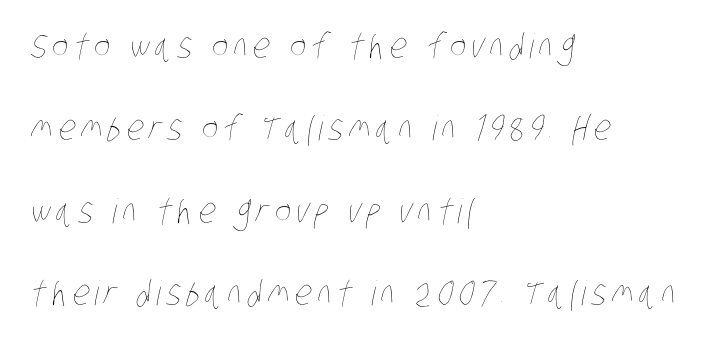
{"bold": "no", "weight": "thin", "width": "condensed", "stroke_contrast": "low", "x_height": "large", "monospaced": "no", "underline": "no", "align": "left", "line_spacing": "loose", "line_spacing_ratio": 2.42, "glyph_px": 34}
